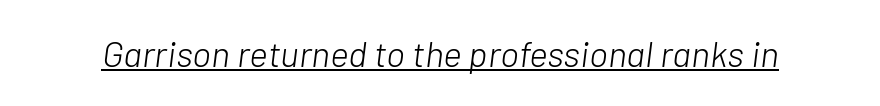
{"italic": "yes", "lean": "right", "slant_degrees": 7, "bold": "no", "weight": "light", "width": "normal", "stroke_contrast": "low", "x_height": "medium", "monospaced": "no", "underline": "yes", "letter_spacing": "normal", "letter_spacing_em": 0.0, "glyph_px": 36}
